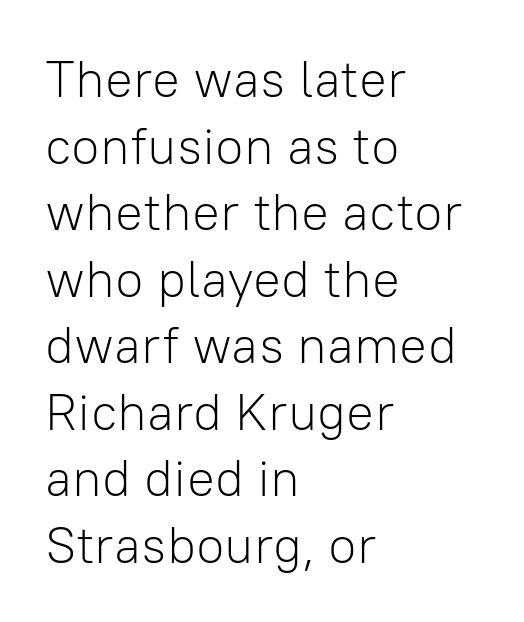
This sample uses a sans-serif face. Just letters on the line, the space beneath them empty. Here the designer chose a conventional face with non-uniform glyph widths. Observe the ordinary spacing: letters are neighbours, not strangers. This is roman type, the default non-slanted kind. Honestly, the row spacing looks completely unremarkable.
